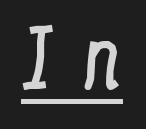
The type is letterspaced generously, with wide tracking. Is this a fixed-width face? No — the glyphs have proportional, varying widths. This is serif lettering, the kind often seen in printed books. The passage shown is not bold in any degree. Quick note: underline on.
